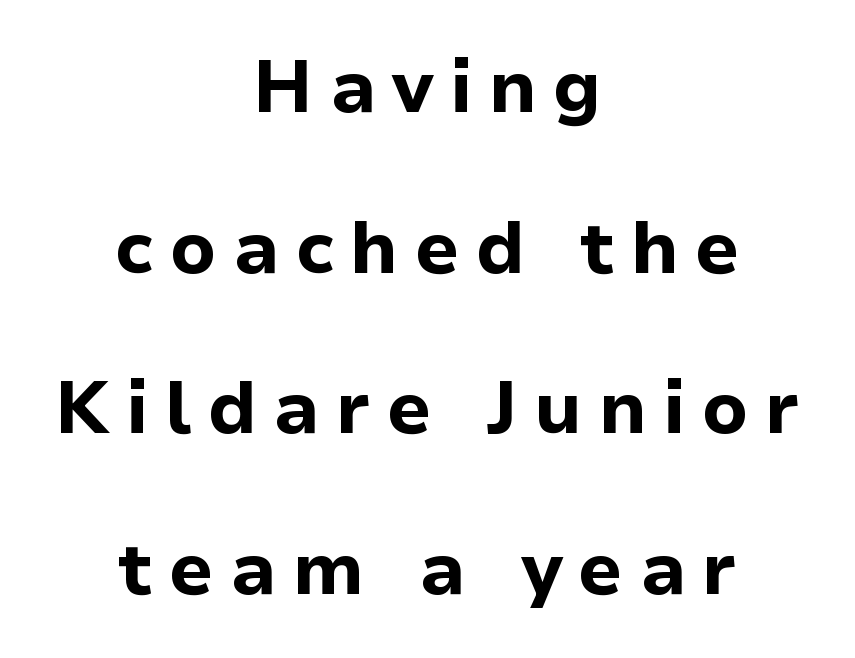
This sample is center-justified, so both line endings float freely. Each word looks stretched out because of the extra space between its letters. The characters display no serif detailing; their extremities are plain. Do the letters lean? They stand straight. This sample trades compactness for vertical openness between lines.
